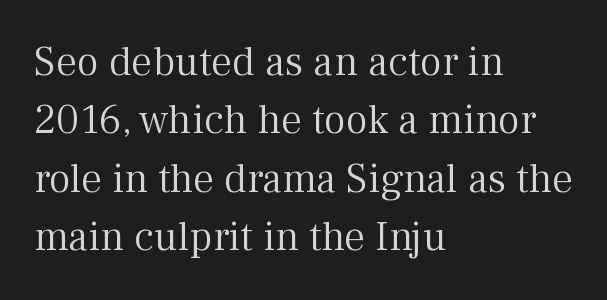
{"serif": "yes", "italic": "no", "bold": "no", "weight": "light", "width": "normal", "stroke_contrast": "medium", "x_height": "medium", "monospaced": "no", "underline": "no", "align": "left", "line_spacing": "normal", "line_spacing_ratio": 1.39, "letter_spacing": "normal", "letter_spacing_em": 0.0, "glyph_px": 42}
